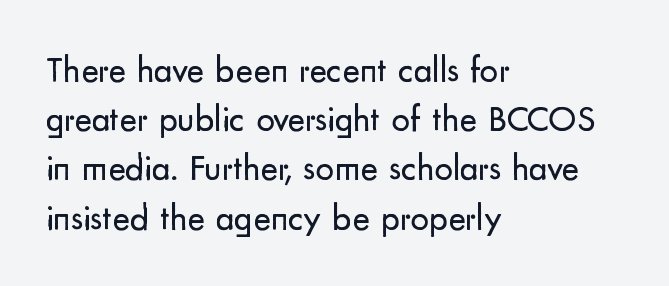
{"serif": "no", "italic": "no", "bold": "no", "weight": "regular", "width": "normal", "stroke_contrast": "low", "x_height": "small", "monospaced": "no", "underline": "no", "align": "left", "line_spacing": "normal", "line_spacing_ratio": 1.33, "letter_spacing": "normal", "letter_spacing_em": 0.0, "glyph_px": 37}
